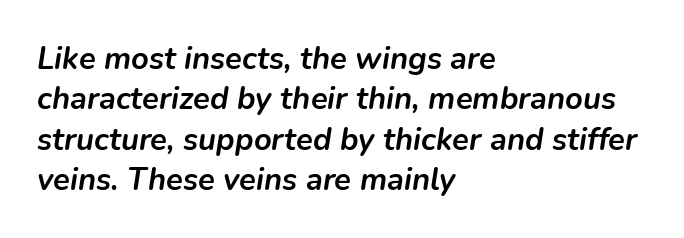
The image shows 31 px semibold type, italic (leaning right); set left-aligned, normal line spacing (1.3x), normal letter spacing, not underlined; low stroke contrast and a medium x-height.
